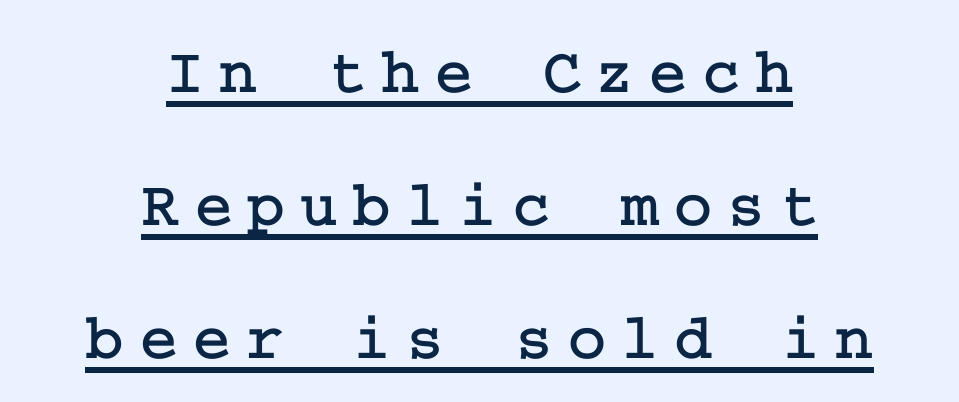
{"serif": "yes", "italic": "no", "width": "normal", "stroke_contrast": "low", "x_height": "medium", "underline": "yes", "align": "center", "line_spacing": "loose", "line_spacing_ratio": 2.05, "letter_spacing": "wide", "letter_spacing_em": 0.23, "glyph_px": 65}
